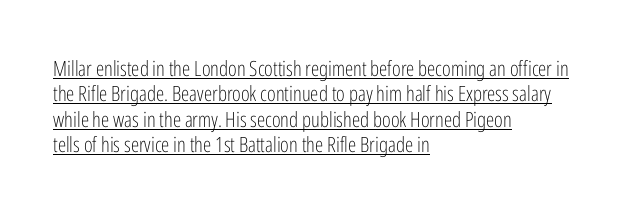
This is the regular roman posture of the typeface. Weight: in the light-to-regular range. Where is the straight margin? On the left. This is underlined copy, the kind a proofreader might mark for attention. The letters sit at their default tracking, neither squeezed nor spread.
